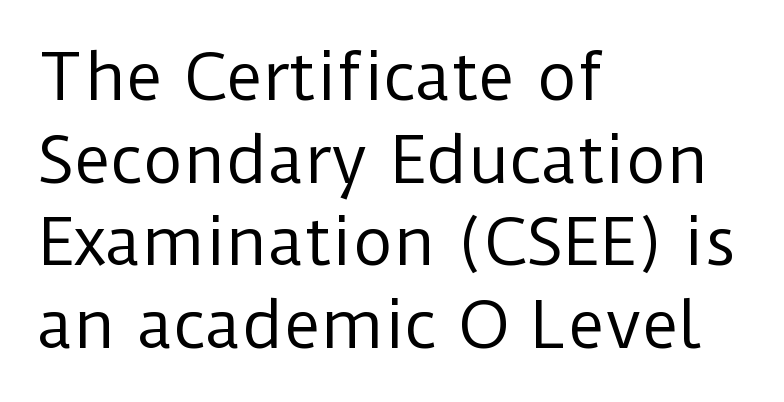
The image shows 63 px regular-weight sans-serif type, upright; set left-aligned, normal line spacing (1.31x), normal letter spacing, not underlined; low stroke contrast and a medium x-height.
